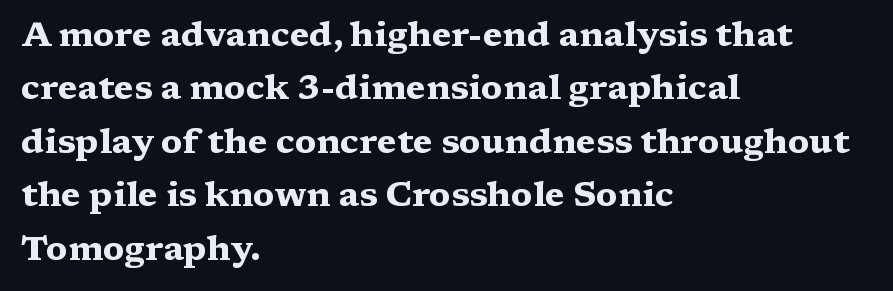
The image shows 34 px heavy, wide serif type, upright; set left-aligned, normal line spacing (1.57x), normal letter spacing, not underlined; medium stroke contrast and a medium x-height.
